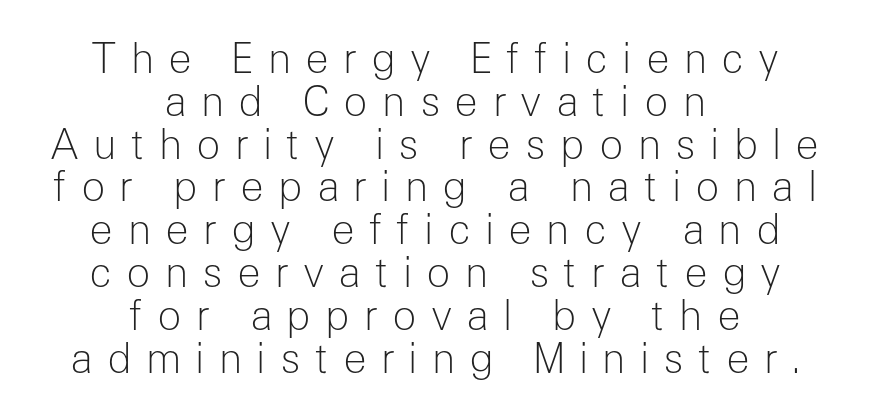
The image shows 40 px light sans-serif type, upright; set centered, tight line spacing (1.07x), unusually wide letter spacing (+0.35 em), not underlined; low stroke contrast and a medium x-height.
